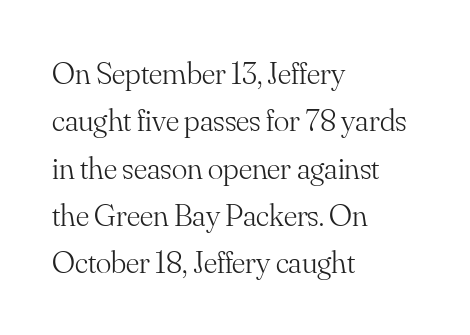
Font category for this specimen: serif. No extra ink here — the face is not bold. The face used here is proportionally spaced, like ordinary book or web type. Does the lettering tilt? It doesn't — this is upright. One glance says typical: line gaps are just what's usual.
